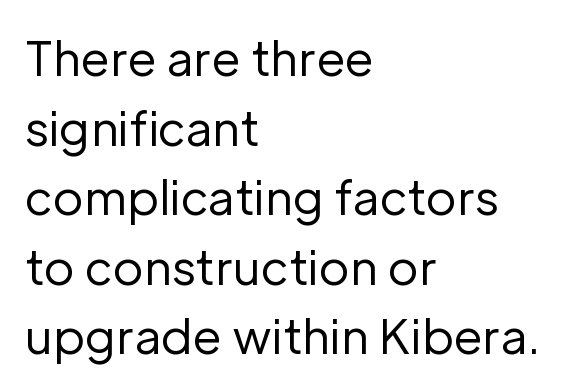
The image shows 47 px regular-weight sans-serif type, upright; set left-aligned, normal line spacing (1.48x), normal letter spacing, not underlined; low stroke contrast and a medium x-height.
